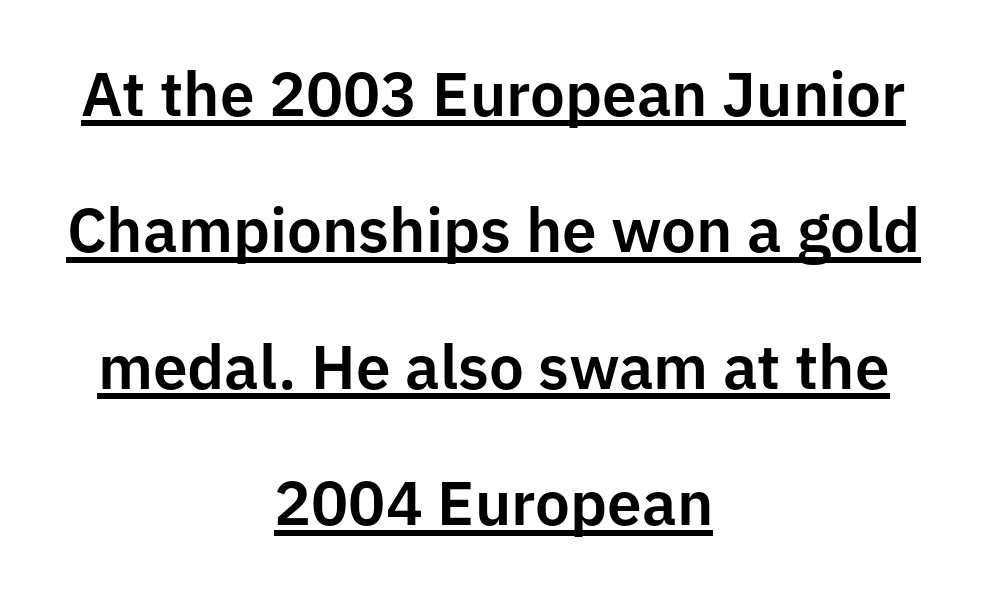
The image shows 62 px sans-serif type, upright; set centered, loose line spacing (2.2x), normal letter spacing, underlined; low stroke contrast and a medium x-height.
